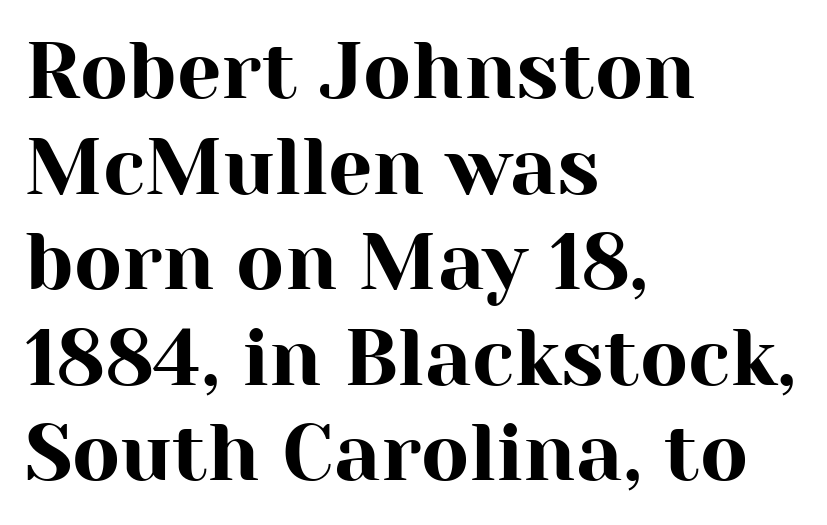
The image shows 79 px serif type, upright; set left-aligned, line spacing 1.21x, normal letter spacing, not underlined; high stroke contrast and a medium x-height.
